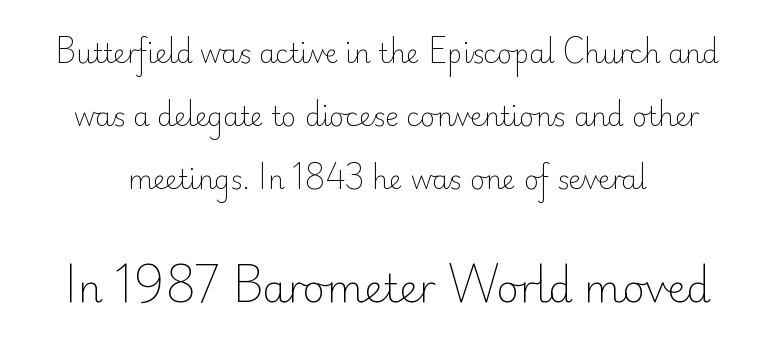
The image shows 39 px light sans-serif type, upright; set loose line spacing (2.43x), normal letter spacing, not underlined; the second (bottom) block is 1.5x larger; low stroke contrast and a small x-height.
